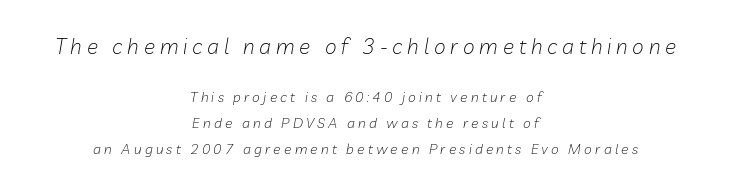
The font's italic variant was chosen for this text. This rendering features lettering with no underline. This rendering widens character spacing well past its baseline value. Here the first block reads like a headline and the second like body copy. Each line is balanced around a shared central axis.
